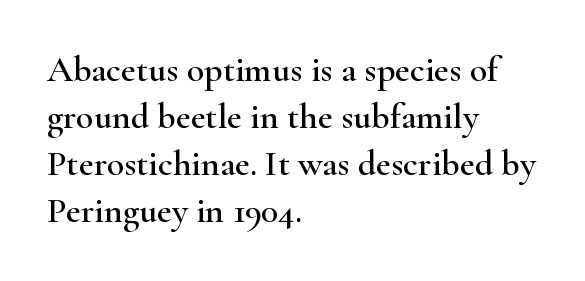
Check where the strokes stop: tiny serifs finish them off. Here the glyphs are tracked normally, forming tight word shapes. Plain, unruled lines of type. Notice how the passage keeps a crisp vertical edge on the left only.
